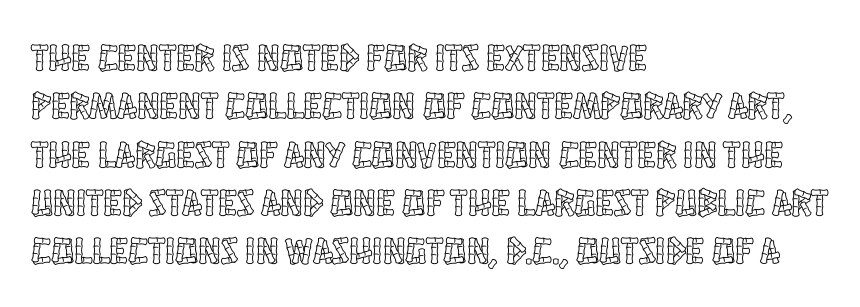
The image shows 38 px condensed type, upright; set left-aligned, normal line spacing (1.27x), normal letter spacing, not underlined; a large x-height.
